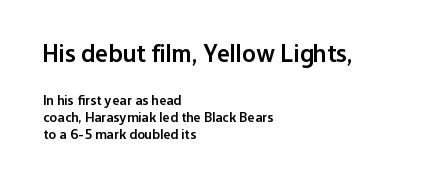
These lines stack with their left ends in a neat column. The passage shown is semibold, sitting just below true bold. The horizontal fit of the characters is conventional and even. Do the letters lean? They stand straight.
